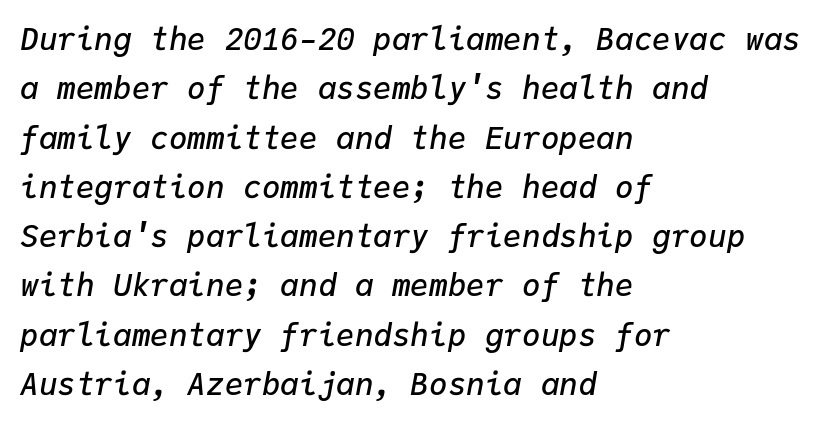
Caption: multi-line text, flush left, ragged right. This rendering leaves character spacing at its baseline value. Is there much room between lines? A standard amount, neither cramped nor airy. These lines carry some extra weight — a demibold, not a full bold. Decoration check: the copy has no underline. Every character here occupies the same horizontal width, giving the sample a typewriter-like rhythm.
